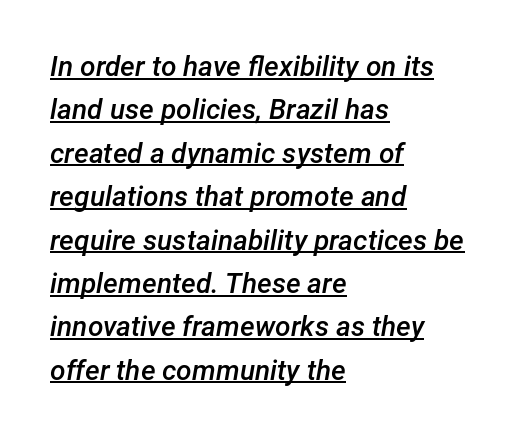
{"italic": "yes", "lean": "right", "slant_degrees": 12, "bold": "semi", "weight": "semibold", "width": "normal", "stroke_contrast": "low", "x_height": "medium", "monospaced": "no", "underline": "yes", "align": "left", "line_spacing": "normal", "line_spacing_ratio": 1.55, "letter_spacing": "normal", "letter_spacing_em": 0.0, "glyph_px": 28}
